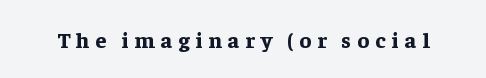
{"italic": "no", "bold": "yes", "underline": "no", "letter_spacing": "wide", "letter_spacing_em": 0.27, "glyph_px": 22}
